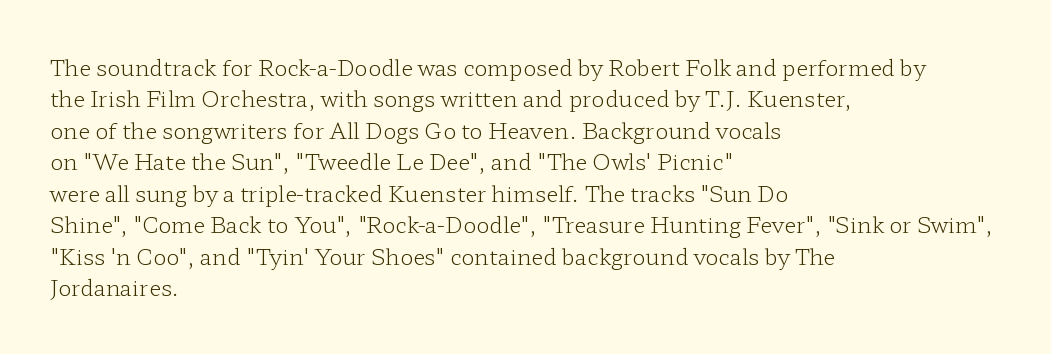
The image shows 22 px text type, upright; set left-aligned, normal line spacing (1.43x), normal letter spacing, not underlined.
